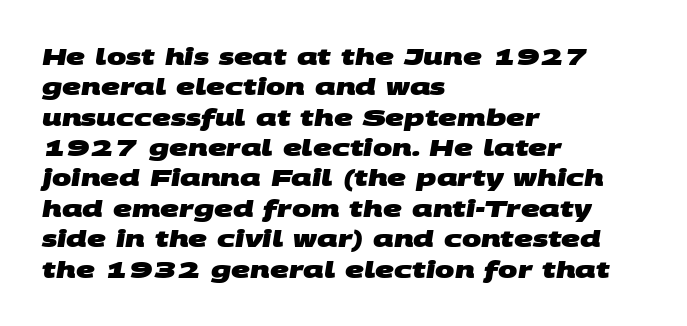
The image shows 23 px bold type; set left-aligned, normal line spacing (1.32x), normal letter spacing, not underlined.
